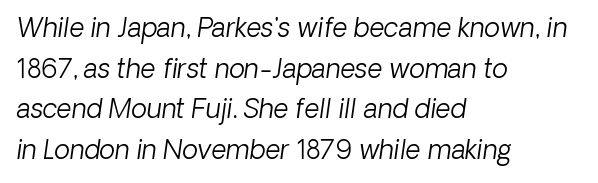
Each new line begins a customary step beneath the previous one. Lines of text with bare space underneath. Between one letter and the next there's only the usual sliver of space. Looking at the ascenders, they clearly lean. The weight would be labelled regular, book, light, or lighter still. Line beginnings align vertically; line endings do not.
